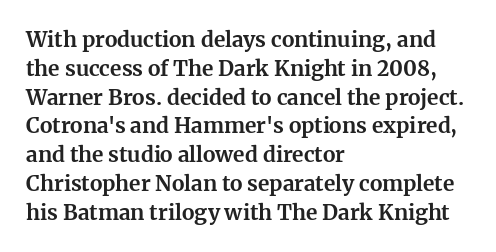
The image shows 21 px bold type, upright; set left-aligned, normal line spacing (1.37x), normal letter spacing, not underlined.
